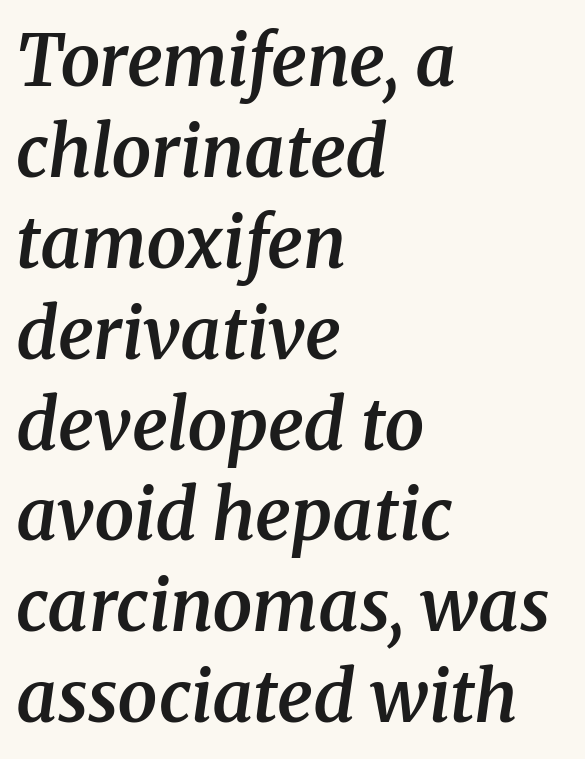
{"serif": "yes", "italic": "yes", "lean": "right", "slant_degrees": 8, "bold": "semi", "weight": "semibold", "width": "normal", "stroke_contrast": "medium", "x_height": "medium", "monospaced": "no", "underline": "no", "align": "left", "line_spacing": "normal", "line_spacing_ratio": 1.28, "letter_spacing": "normal", "letter_spacing_em": 0.0, "glyph_px": 71}
